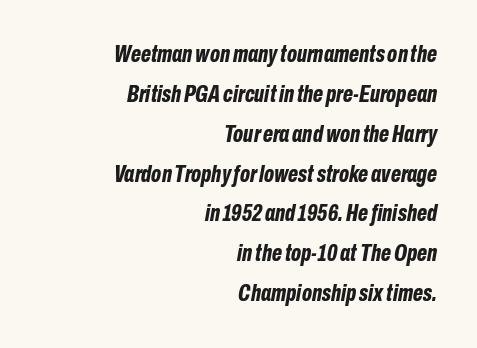
{"italic": "yes", "lean": "right", "slant_degrees": 10, "bold": "yes", "underline": "no", "align": "right", "line_spacing": "normal", "line_spacing_ratio": 1.66, "letter_spacing": "normal", "letter_spacing_em": 0.0, "glyph_px": 24}
